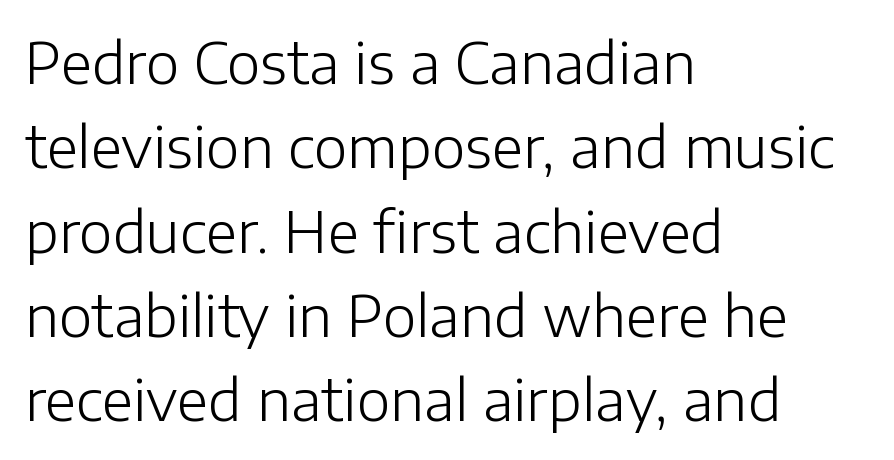
The image shows 57 px light sans-serif type, upright; set left-aligned, normal line spacing (1.48x), normal letter spacing, not underlined; low stroke contrast and a medium x-height.
